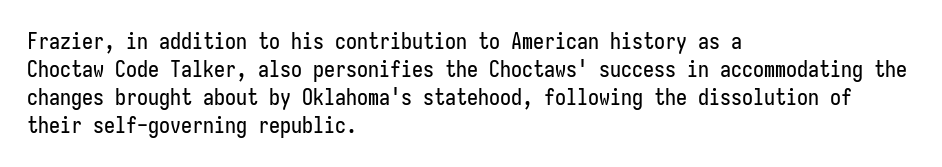
{"italic": "no", "underline": "no", "align": "left", "line_spacing": "normal", "line_spacing_ratio": 1.27, "letter_spacing": "normal", "letter_spacing_em": 0.0, "glyph_px": 22}
